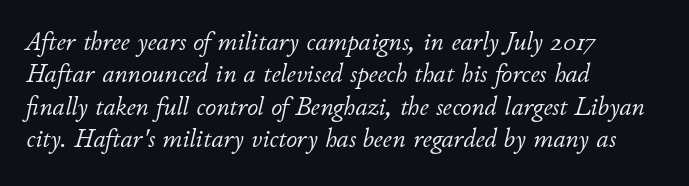
The image shows 27 px text type, italic (leaning right); set left-aligned, line spacing 1.2x, normal letter spacing, not underlined.
